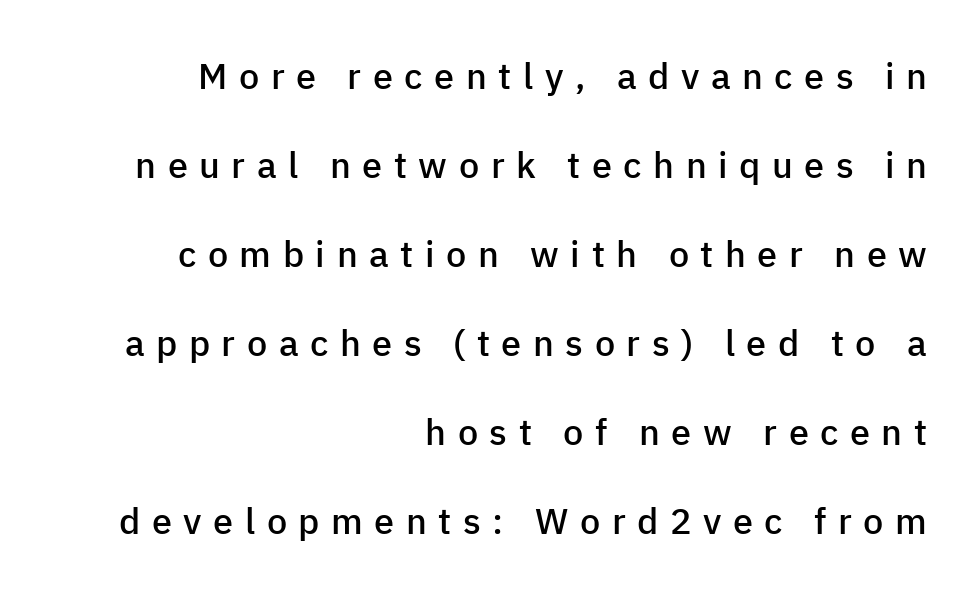
Stems and bowls a touch heavier than normal — semibold. All the whitespace from short lines collects on the left. A typesetter would label this face a sans. The face used here is proportionally spaced, like ordinary book or web type. Do the letters lean? They stand straight.
